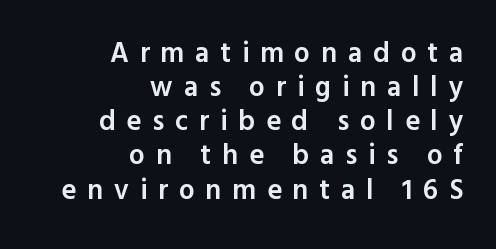
{"serif": "no", "italic": "no", "bold": "semi", "weight": "semibold", "width": "normal", "x_height": "medium", "monospaced": "no", "underline": "no", "align": "right", "line_spacing_ratio": 1.22, "letter_spacing": "wide", "letter_spacing_em": 0.39, "glyph_px": 28}
